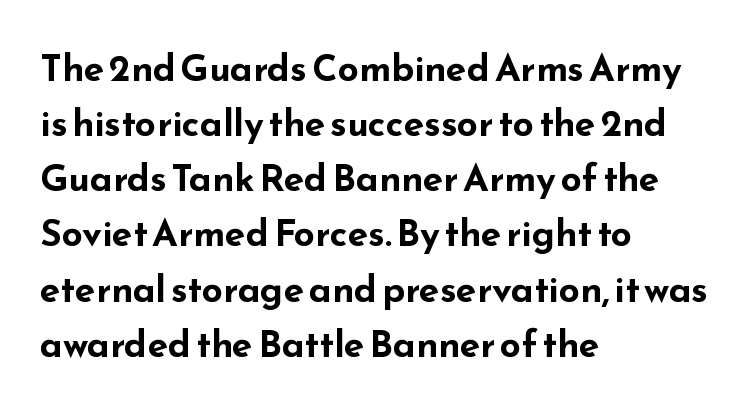
Q: Is the text bold? A: Yes.
Q: Is the text italic (slanted)? A: No, it is upright.
Q: Is the typeface a serif or a sans-serif typeface? A: Sans-serif.
Q: Is the text underlined? A: No.
Q: How is the paragraph aligned? A: Left-aligned.
Q: Is the spacing between letters normal or unusually wide? A: Normal.
Q: Is the spacing between lines tight, normal or loose? A: Normal.
Q: Width (condensed, normal, or wide)? A: Wide.
Q: Stroke contrast? A: Low.
Q: x-height? A: Small.
Q: Monospaced? A: No.
